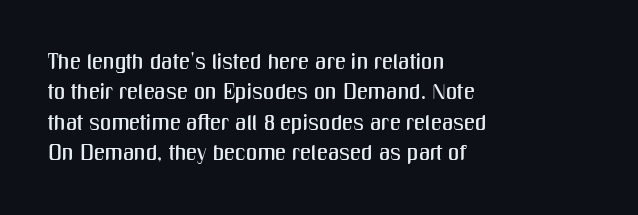
Descenders are the only things crossing below the line. The paragraph has a hard left edge and a soft right edge. Nothing unusual about the tracking: characters are spaced as the font intends. Vertically, the passage feels balanced, rows spaced as you'd expect. If you drew a line through each stem, it would be perfectly vertical.
